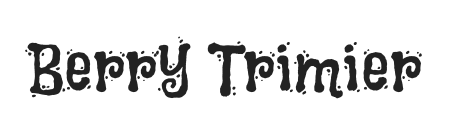
Q: Is the text bold? A: No.
Q: Is the text italic (slanted)? A: No, it is upright.
Q: Is the text underlined? A: No.
Q: Is the spacing between letters normal or unusually wide? A: Normal.
Q: Width (condensed, normal, or wide)? A: Condensed.
Q: Stroke contrast? A: Low.
Q: x-height? A: Large.
Q: Monospaced? A: No.
